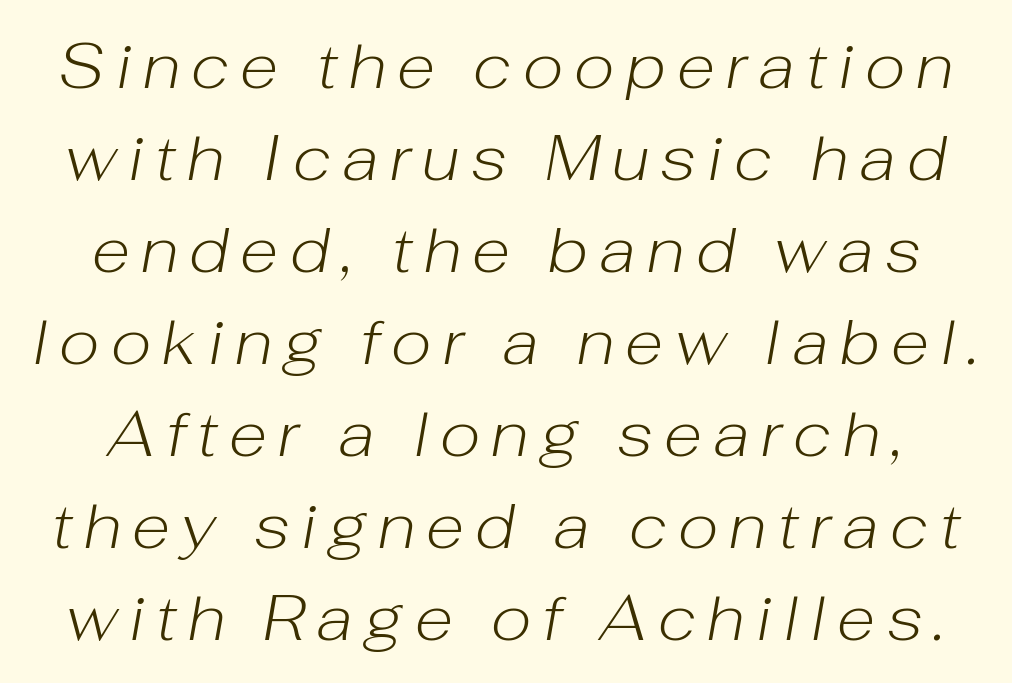
The image shows 63 px light type, italic (leaning right); set normal line spacing (1.46x), not underlined; low stroke contrast and a medium x-height.
